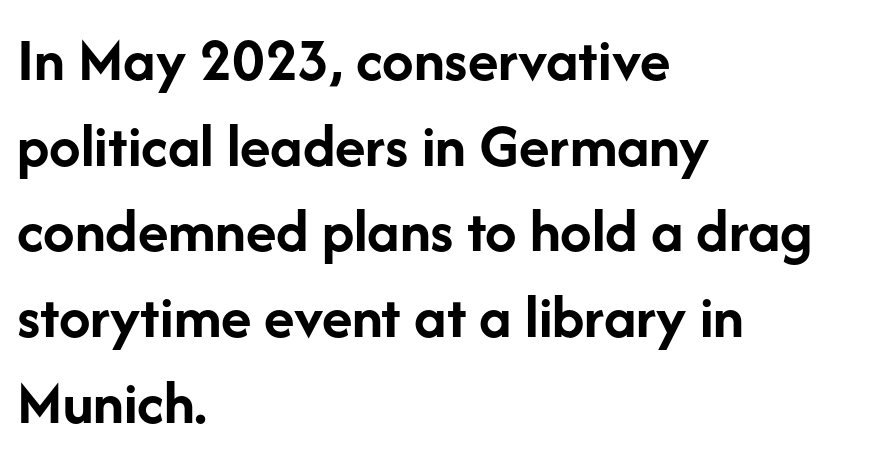
Q: Is the text bold? A: Yes.
Q: Is the text italic (slanted)? A: No, it is upright.
Q: Is the typeface a serif or a sans-serif typeface? A: Sans-serif.
Q: Is the text underlined? A: No.
Q: How is the paragraph aligned? A: Left-aligned.
Q: Is the spacing between letters normal or unusually wide? A: Normal.
Q: Is the spacing between lines tight, normal or loose? A: Normal.
Q: Width (condensed, normal, or wide)? A: Normal.
Q: Stroke contrast? A: Low.
Q: x-height? A: Medium.
Q: Monospaced? A: No.
